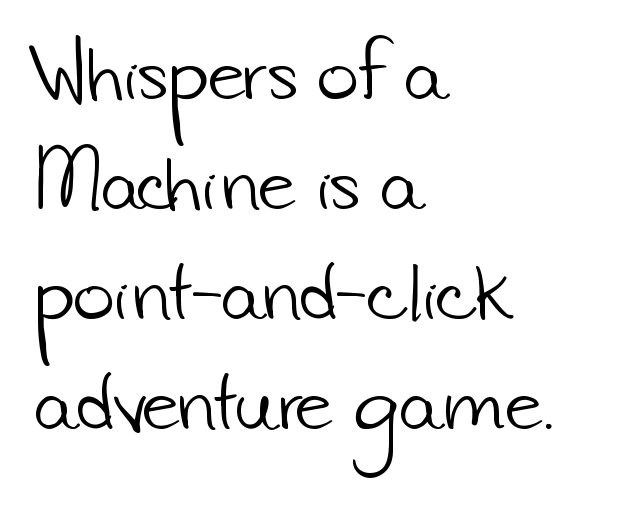
The line-height multiplier appears to be the usual default. The letterforms sit shoulder to shoulder at normal distance. Type style note: lacks serifs. Layout note: lines flush left. This sample has the flowing, uneven cadence of proportional lettering. Descenders are the only things crossing below the line.
